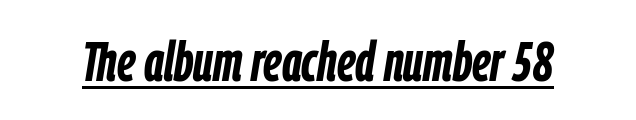
{"italic": "yes", "lean": "right", "slant_degrees": 9, "bold": "yes", "weight": "semibold", "width": "condensed", "stroke_contrast": "low", "x_height": "medium", "monospaced": "no", "underline": "yes", "letter_spacing": "normal", "letter_spacing_em": 0.0, "glyph_px": 56}
